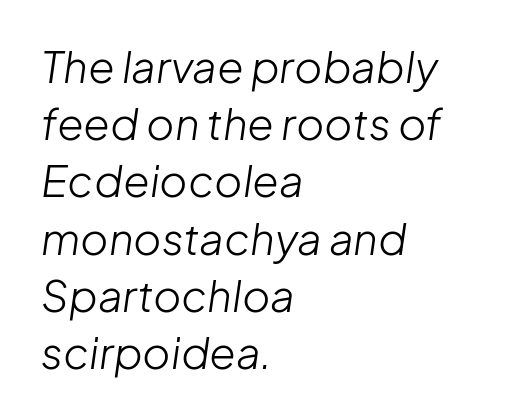
{"italic": "yes", "lean": "right", "slant_degrees": 8, "bold": "no", "weight": "light", "width": "normal", "stroke_contrast": "low", "x_height": "medium", "monospaced": "no", "underline": "no", "align": "left", "line_spacing": "normal", "line_spacing_ratio": 1.33, "letter_spacing": "normal", "letter_spacing_em": 0.0, "glyph_px": 43}
